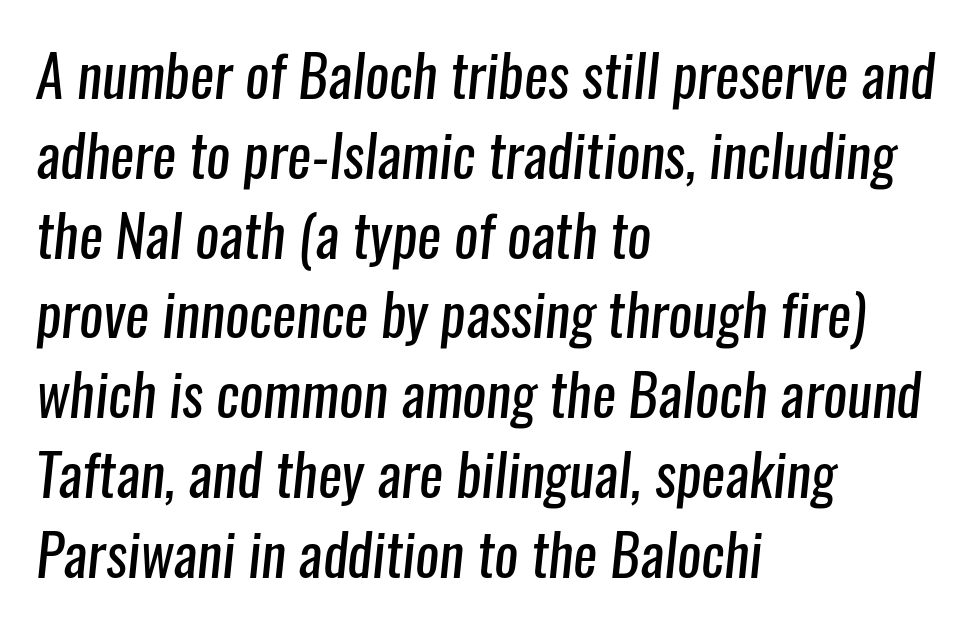
{"serif": "no", "bold": "no", "weight": "regular", "width": "condensed", "stroke_contrast": "low", "x_height": "medium", "monospaced": "no", "underline": "no", "align": "left", "line_spacing": "normal", "line_spacing_ratio": 1.4, "letter_spacing": "normal", "letter_spacing_em": 0.0, "glyph_px": 57}
